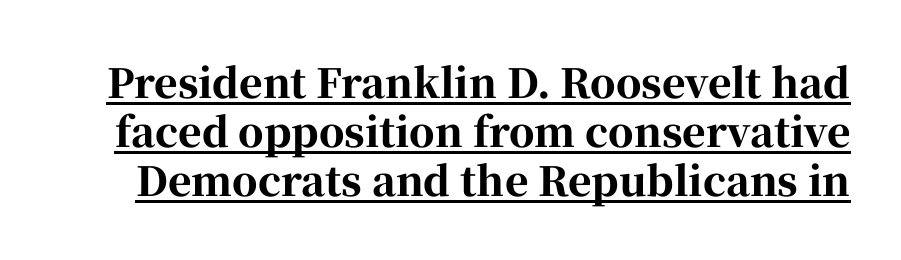
Q: Is the text bold? A: Yes.
Q: Is the text italic (slanted)? A: No, it is upright.
Q: Is the typeface a serif or a sans-serif typeface? A: Serif.
Q: Is the text underlined? A: Yes.
Q: Is the spacing between letters normal or unusually wide? A: Normal.
Q: Width (condensed, normal, or wide)? A: Normal.
Q: Stroke contrast? A: High.
Q: x-height? A: Medium.
Q: Monospaced? A: No.
